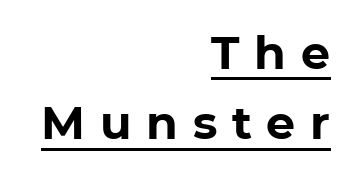
The image shows 46 px bold sans-serif type, upright; set right-aligned, normal line spacing (1.53x), unusually wide letter spacing (+0.32 em), underlined; low stroke contrast and a medium x-height.
